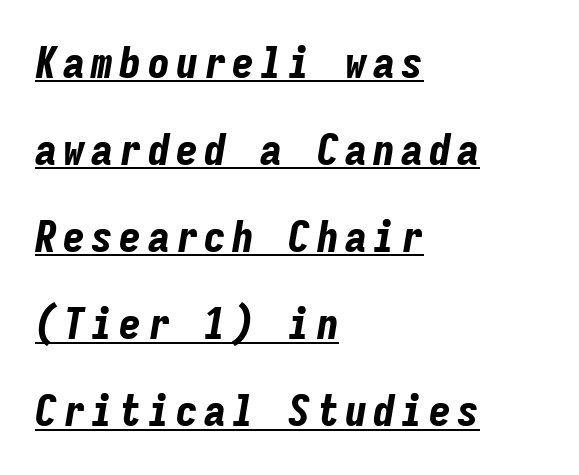
Q: Is the text bold? A: Yes.
Q: Is the text italic (slanted)? A: Yes, it leans right by about 9 degrees.
Q: Is the text underlined? A: Yes.
Q: How is the paragraph aligned? A: Left-aligned.
Q: Is the spacing between lines tight, normal or loose? A: Loose.
Q: Width (condensed, normal, or wide)? A: Condensed.
Q: Stroke contrast? A: Low.
Q: x-height? A: Medium.
Q: Monospaced? A: Yes.
